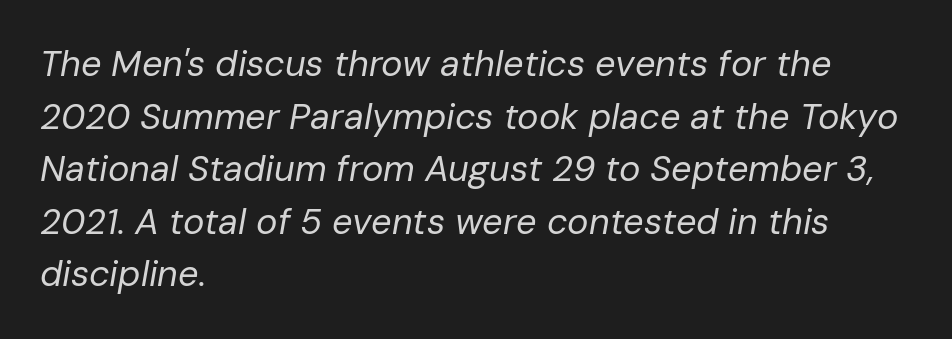
{"italic": "yes", "lean": "right", "slant_degrees": 10, "bold": "no", "weight": "regular", "width": "normal", "stroke_contrast": "low", "x_height": "medium", "monospaced": "no", "underline": "no", "align": "left", "line_spacing": "normal", "line_spacing_ratio": 1.46, "letter_spacing": "normal", "letter_spacing_em": 0.0, "glyph_px": 36}
